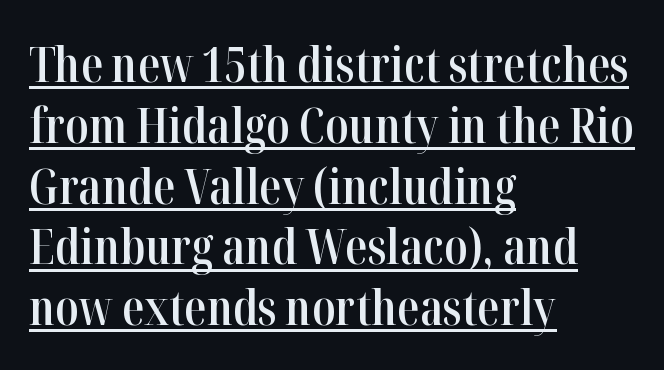
Q: Is the text bold? A: Semi-bold.
Q: Is the text italic (slanted)? A: No, it is upright.
Q: Is the typeface a serif or a sans-serif typeface? A: Serif.
Q: Is the text underlined? A: Yes.
Q: How is the paragraph aligned? A: Left-aligned.
Q: Is the spacing between letters normal or unusually wide? A: Normal.
Q: Width (condensed, normal, or wide)? A: Condensed.
Q: Stroke contrast? A: High.
Q: x-height? A: Medium.
Q: Monospaced? A: No.
